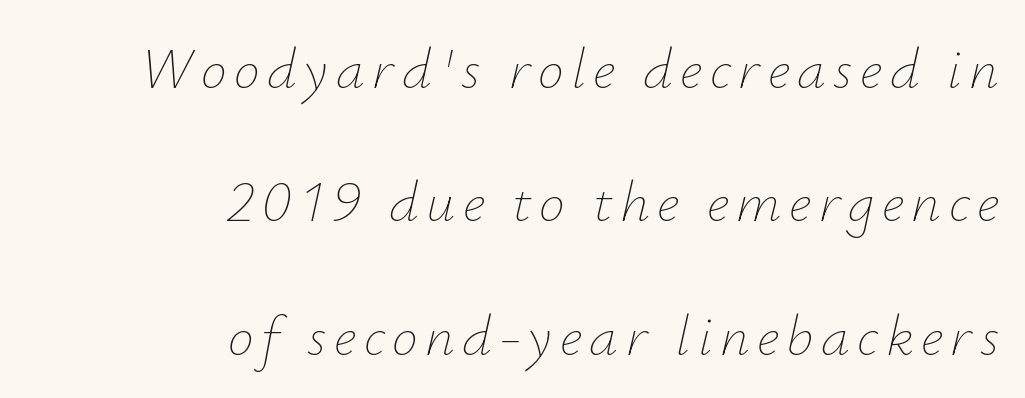
The image shows 58 px thin type, italic (leaning right); set right-aligned, loose line spacing (2.3x), not underlined; low stroke contrast and a small x-height.
